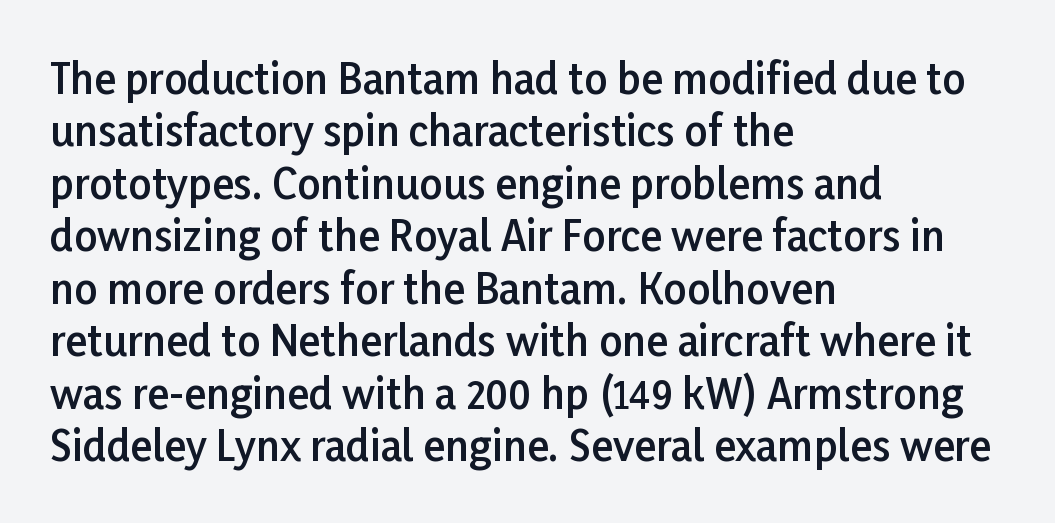
Q: Is the text bold? A: Semi-bold.
Q: Is the text italic (slanted)? A: No, it is upright.
Q: Is the typeface a serif or a sans-serif typeface? A: Sans-serif.
Q: Is the text underlined? A: No.
Q: How is the paragraph aligned? A: Left-aligned.
Q: Is the spacing between letters normal or unusually wide? A: Normal.
Q: Is the spacing between lines tight, normal or loose? A: Normal.
Q: Width (condensed, normal, or wide)? A: Normal.
Q: Stroke contrast? A: Low.
Q: x-height? A: Medium.
Q: Monospaced? A: No.
